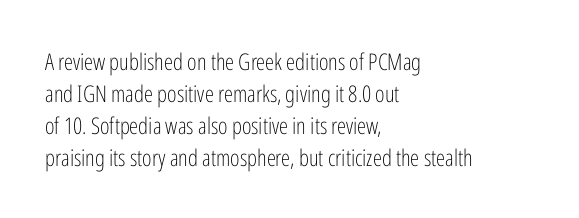
{"italic": "no", "bold": "no", "underline": "no", "align": "left", "line_spacing": "normal", "line_spacing_ratio": 1.39, "letter_spacing": "normal", "letter_spacing_em": 0.0, "glyph_px": 23}
